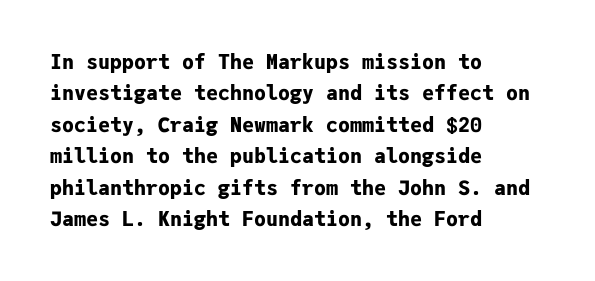
Ascenders rise straight up at ninety degrees. Just letters on the line, the space beneath them empty. Normally led — the rows are evenly, conventionally spaced. Here the glyphs are tracked normally, forming tight word shapes. The characters look thick and weighty, a clear bold.
